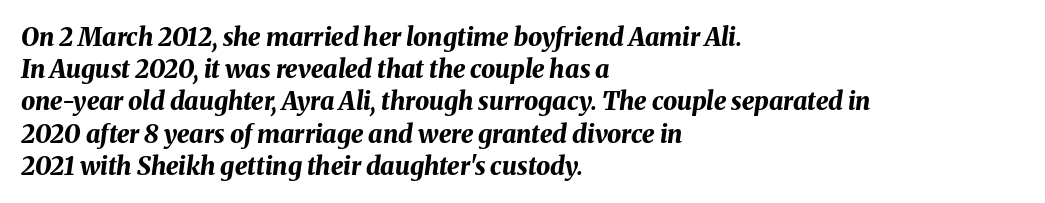
Compared with typical body copy, the letter spacing here is the same. These words are printed bold, with thick strokes throughout. The ragged edge is on the right, which tells us the setting is flush left. Evenly set lines give the paragraph a standard silhouette.
